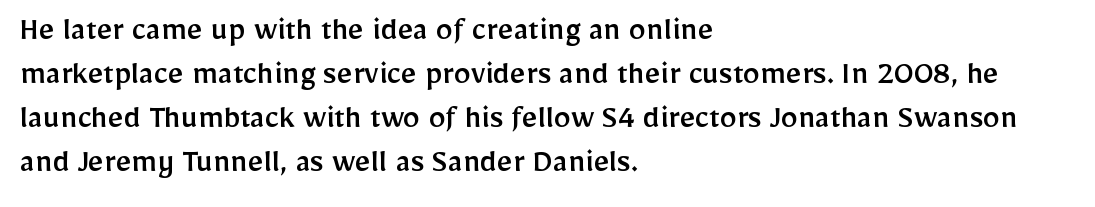
Italic: no, the glyphs are upright roman. The space beneath each line is pristine and unruled. Summary of vertical rhythm: regular, with standard interline spacing. These lines are composed in type without serifs. Visually the block forms a straight wall on the left and a jagged coastline on the right. Proportional: the letters do not fall into vertical columns.
